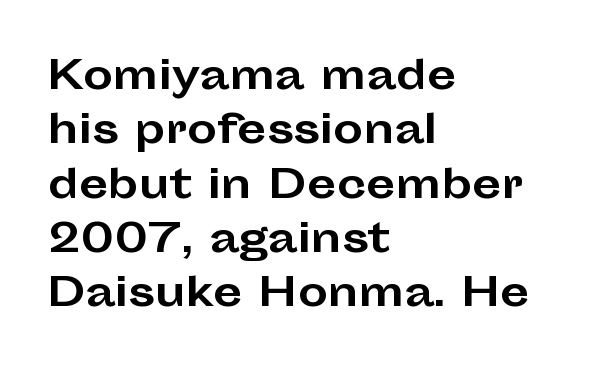
{"serif": "no", "italic": "no", "bold": "yes", "weight": "bold", "width": "wide", "stroke_contrast": "low", "x_height": "medium", "monospaced": "no", "underline": "no", "align": "left", "line_spacing": "normal", "line_spacing_ratio": 1.43, "letter_spacing": "normal", "letter_spacing_em": 0.0, "glyph_px": 38}
